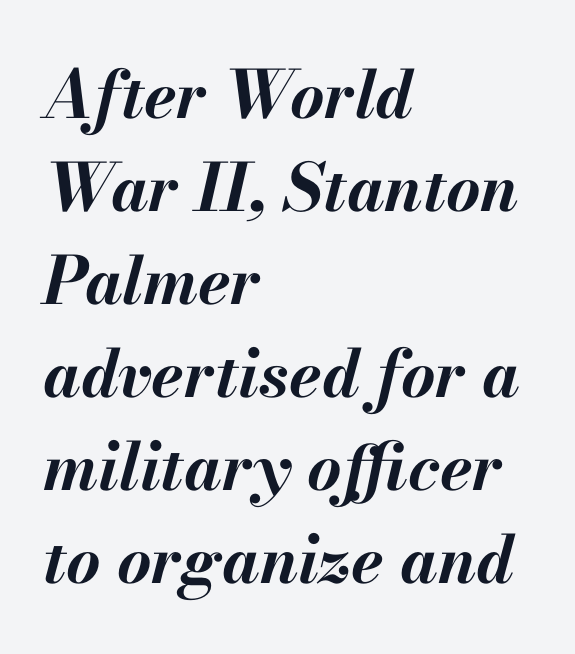
Q: Is the text bold? A: Yes.
Q: Is the text italic (slanted)? A: Yes, it leans right by about 13 degrees.
Q: Is the text underlined? A: No.
Q: How is the paragraph aligned? A: Left-aligned.
Q: Is the spacing between letters normal or unusually wide? A: Normal.
Q: Is the spacing between lines tight, normal or loose? A: Normal.
Q: Width (condensed, normal, or wide)? A: Normal.
Q: Stroke contrast? A: Medium.
Q: x-height? A: Small.
Q: Monospaced? A: No.
